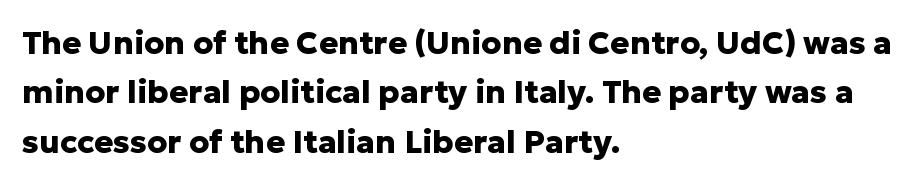
This is roman type, the default non-slanted kind. The letters sit at their default tracking, neither squeezed nor spread. Glance below the letters and you will spot only blank space. Does the type have serifs? No, each stem ends abruptly. What's the leading like? Ordinary, nothing unusual.
